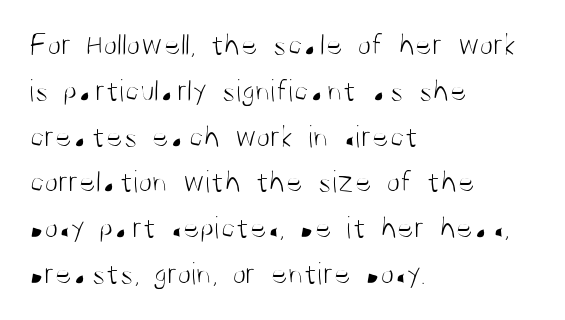
The image shows 32 px light, condensed sans-serif type, upright; set left-aligned, normal line spacing (1.43x), normal letter spacing, not underlined; medium stroke contrast and a large x-height.
